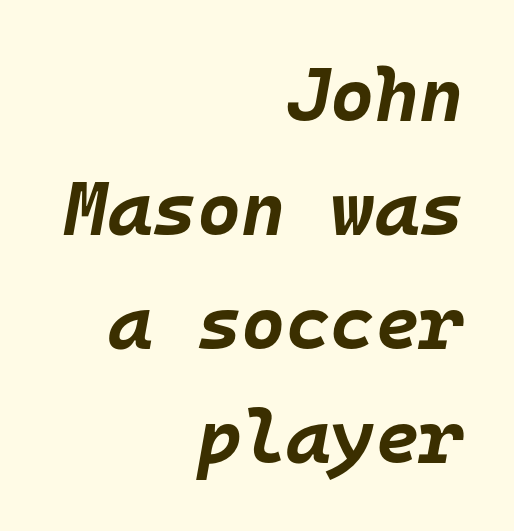
The image shows 76 px bold type, italic (leaning right), monospaced; set right-aligned, normal line spacing (1.5x), normal letter spacing, not underlined; low stroke contrast and a large x-height.
